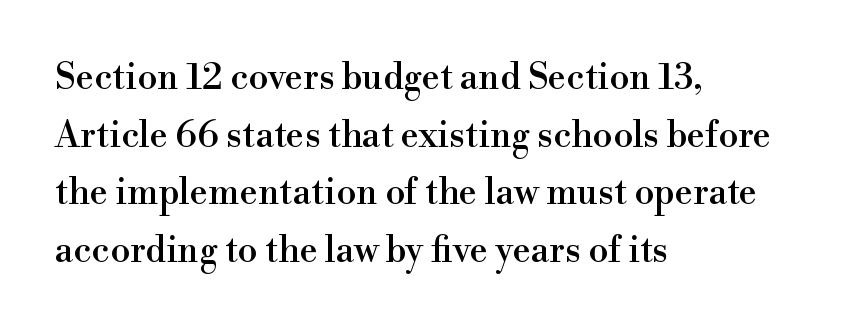
Unlike italic type, these characters show no tilt at all. Underline: absent. The letters carry serifs — small finishing strokes at the ends of their stems. Spacing verdict: proportional, widths tailored to each character.
